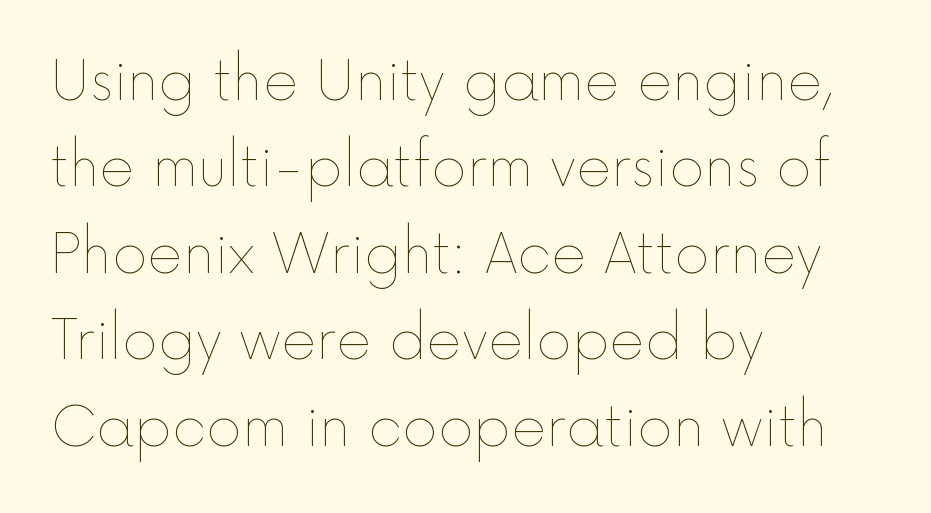
Q: Is the text bold? A: No.
Q: Is the text italic (slanted)? A: No, it is upright.
Q: Is the text underlined? A: No.
Q: How is the paragraph aligned? A: Left-aligned.
Q: Is the spacing between letters normal or unusually wide? A: Normal.
Q: Is the spacing between lines tight, normal or loose? A: Normal.
Q: Width (condensed, normal, or wide)? A: Normal.
Q: x-height? A: Medium.
Q: Monospaced? A: No.
